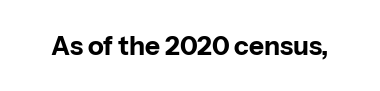
The image shows 26 px bold type, upright; set normal letter spacing, not underlined.
